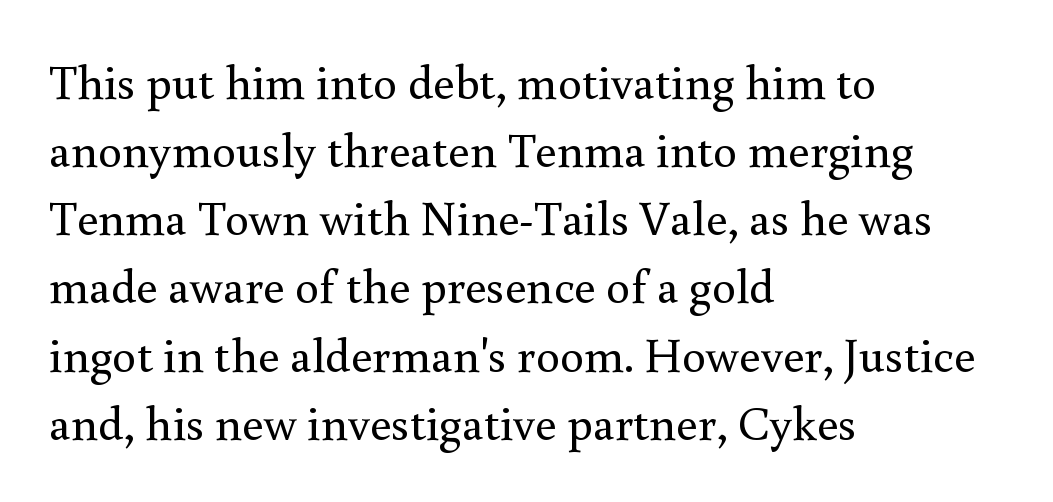
{"serif": "yes", "italic": "no", "bold": "no", "weight": "regular", "width": "normal", "x_height": "small", "monospaced": "no", "underline": "no", "align": "left", "line_spacing": "normal", "line_spacing_ratio": 1.42, "letter_spacing": "normal", "letter_spacing_em": 0.0, "glyph_px": 48}
